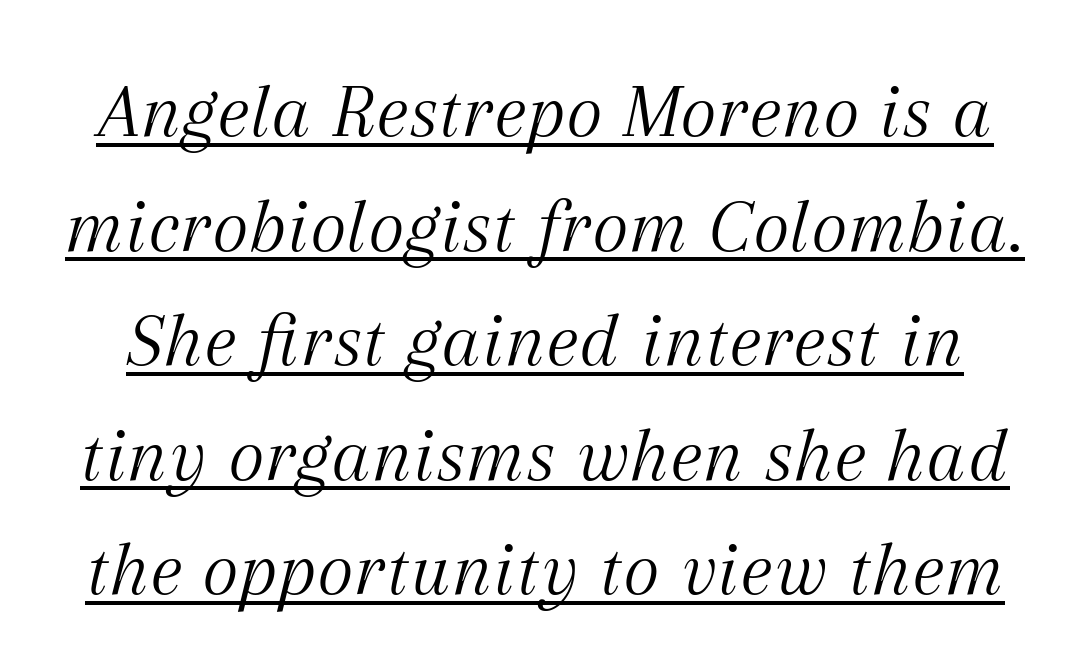
Q: Is the text bold? A: No.
Q: Is the text italic (slanted)? A: Yes, it leans right by about 12 degrees.
Q: Is the typeface a serif or a sans-serif typeface? A: Serif.
Q: Is the text underlined? A: Yes.
Q: Is the spacing between letters normal or unusually wide? A: Normal.
Q: Is the spacing between lines tight, normal or loose? A: Normal.
Q: Width (condensed, normal, or wide)? A: Normal.
Q: Stroke contrast? A: Medium.
Q: x-height? A: Medium.
Q: Monospaced? A: No.
